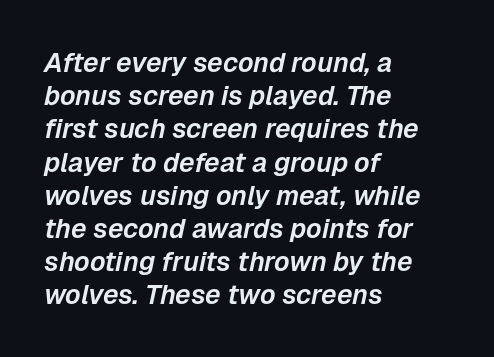
{"italic": "yes", "lean": "right", "slant_degrees": 12, "underline": "no", "align": "left", "line_spacing_ratio": 1.23, "letter_spacing": "normal", "letter_spacing_em": 0.0, "glyph_px": 27}
